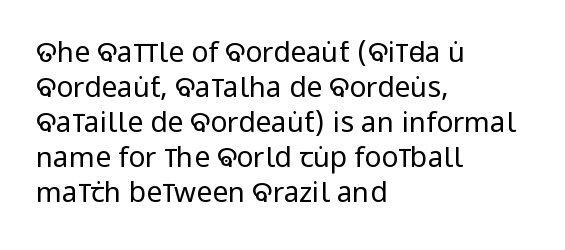
Anything drawn beneath the words? Only blank space. Note: no serifs on the glyphs. Honestly, the letter spacing is just normal — you wouldn't notice it. Compared with a typical body face, this is equally light or lighter still. The setting favours the left margin, as ordinary paragraphs usually do. Rendered with straight, roman letterforms.
